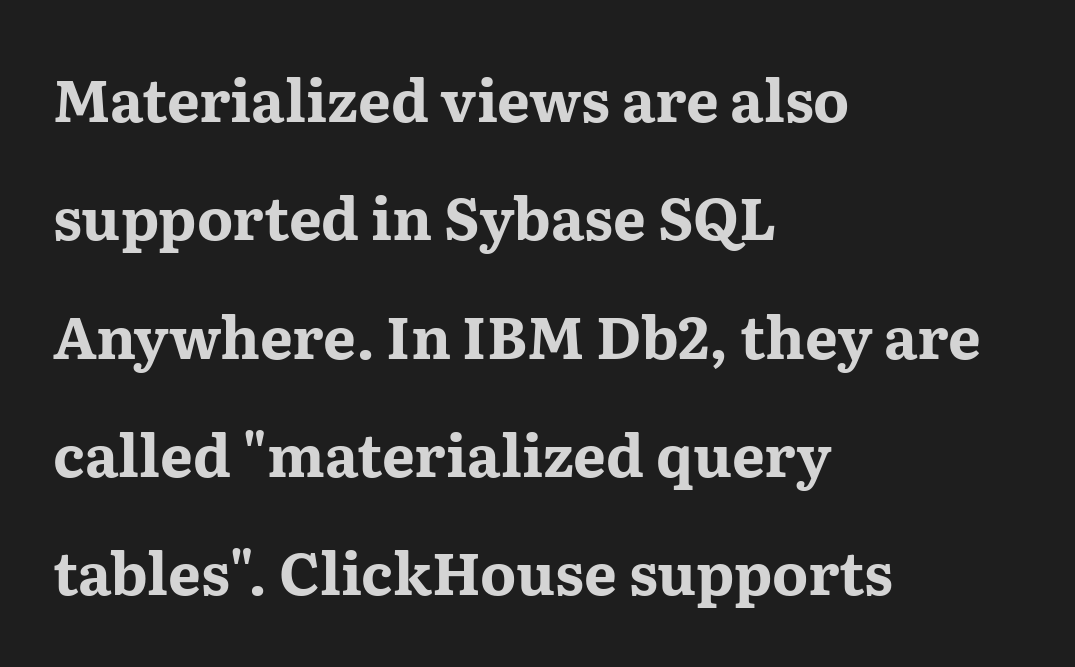
{"serif": "yes", "italic": "no", "bold": "yes", "weight": "bold", "width": "wide", "stroke_contrast": "medium", "x_height": "medium", "monospaced": "no", "underline": "no", "align": "left", "line_spacing": "loose", "line_spacing_ratio": 2.04, "letter_spacing": "normal", "letter_spacing_em": 0.0, "glyph_px": 58}
